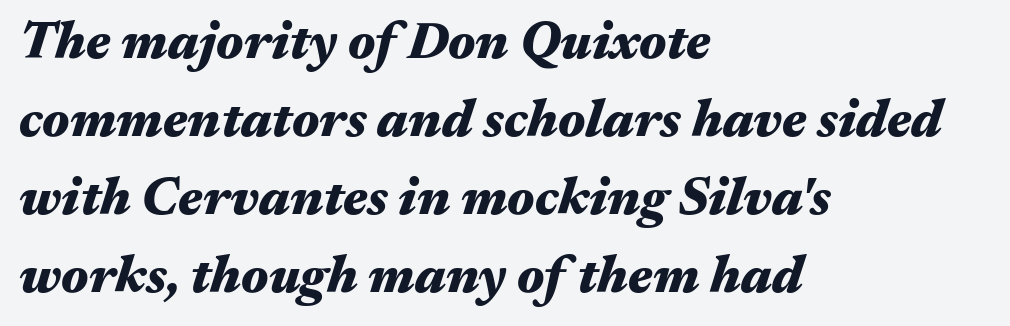
{"italic": "yes", "lean": "right", "slant_degrees": 17, "bold": "yes", "weight": "heavy", "width": "wide", "stroke_contrast": "medium", "x_height": "medium", "monospaced": "no", "underline": "no", "align": "left", "line_spacing": "normal", "line_spacing_ratio": 1.47, "letter_spacing": "normal", "letter_spacing_em": 0.0, "glyph_px": 53}
